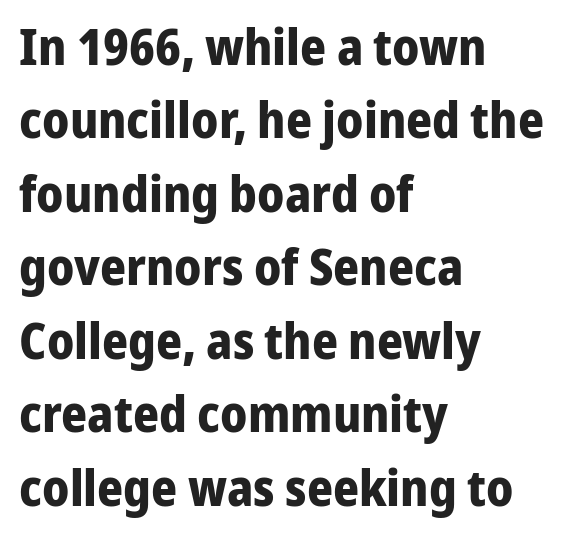
Q: Is the text bold? A: Yes.
Q: Is the text italic (slanted)? A: No, it is upright.
Q: Is the typeface a serif or a sans-serif typeface? A: Sans-serif.
Q: Is the text underlined? A: No.
Q: How is the paragraph aligned? A: Left-aligned.
Q: Is the spacing between letters normal or unusually wide? A: Normal.
Q: Is the spacing between lines tight, normal or loose? A: Normal.
Q: Width (condensed, normal, or wide)? A: Normal.
Q: Stroke contrast? A: Low.
Q: x-height? A: Medium.
Q: Monospaced? A: No.
